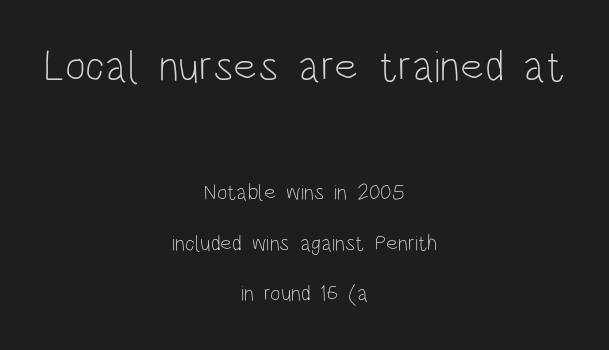
{"serif": "no", "italic": "no", "bold": "no", "weight": "light", "width": "condensed", "stroke_contrast": "low", "x_height": "large", "monospaced": "no", "underline": "no", "align": "center", "line_spacing": "loose", "line_spacing_ratio": 2.31, "letter_spacing": "normal", "letter_spacing_em": 0.0, "larger_block": "first", "size_ratio": 2.0, "glyph_px": 44}
